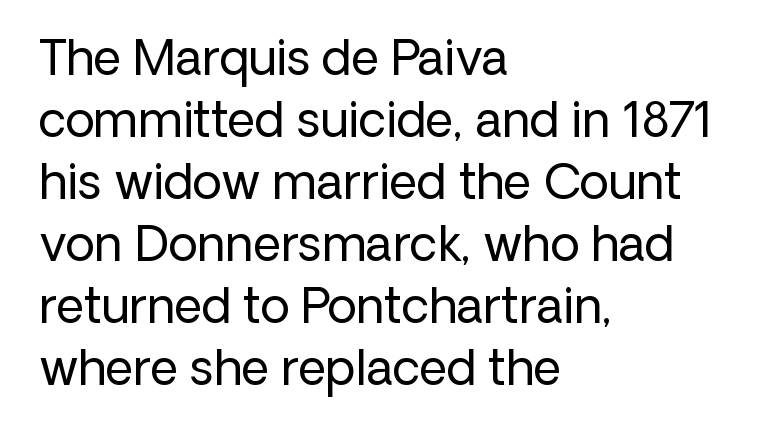
{"serif": "no", "italic": "no", "bold": "no", "weight": "regular", "width": "normal", "stroke_contrast": "low", "x_height": "medium", "monospaced": "no", "underline": "no", "align": "left", "line_spacing": "normal", "line_spacing_ratio": 1.29, "letter_spacing": "normal", "letter_spacing_em": 0.0, "glyph_px": 48}
